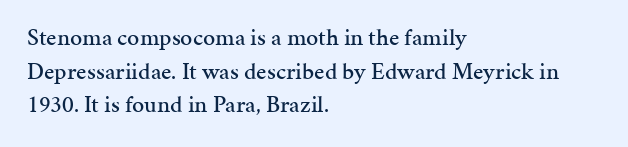
The image shows 24 px text type, upright; set left-aligned, normal line spacing (1.4x), normal letter spacing, not underlined.
